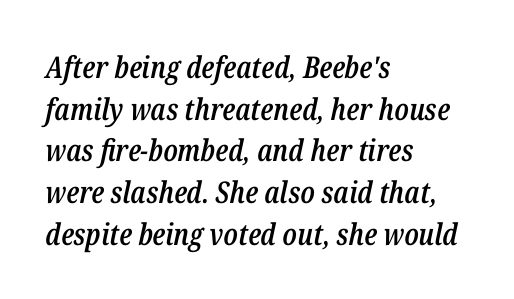
The image shows 30 px semibold, condensed type, italic (leaning right); set left-aligned, normal line spacing (1.39x), normal letter spacing, not underlined; low stroke contrast and a medium x-height.
